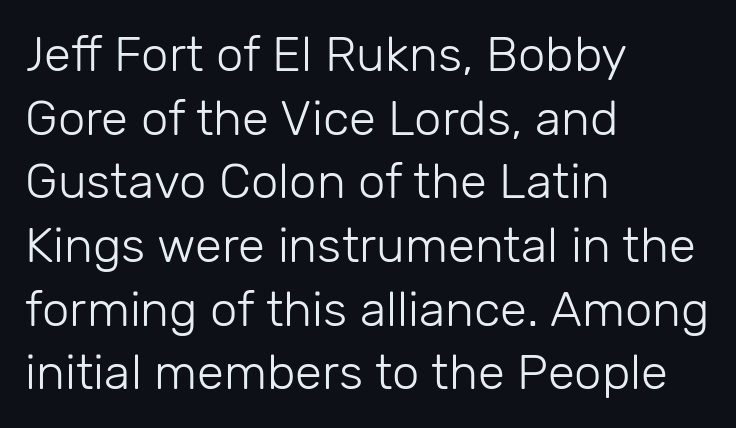
Reading down the column, the eye jumps a familiar distance to each next line. No italicization has been applied; the sample stays upright. The glyphs in this specimen are sans serif. The font sits on the lighter half of the weight spectrum, regular included.
